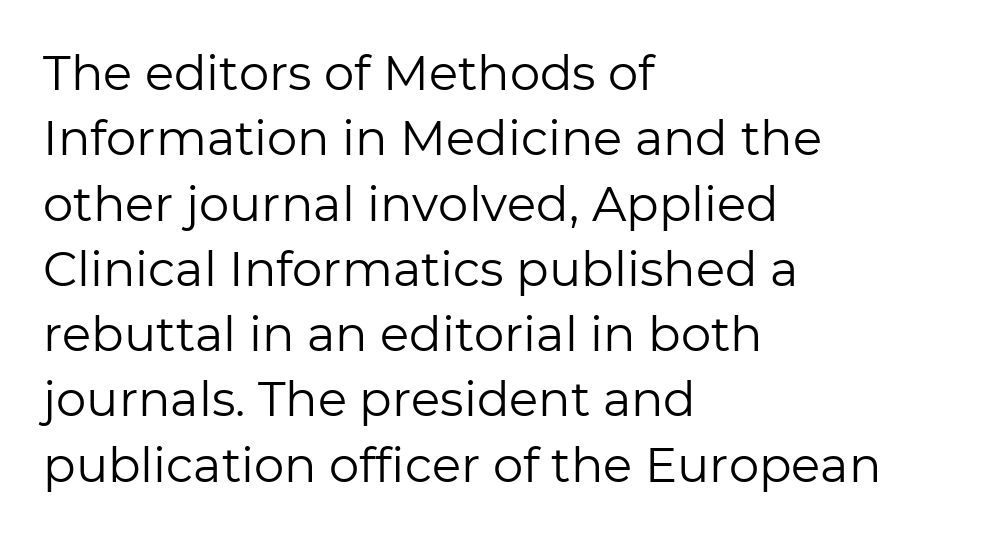
The rows are spaced the way most documents space them. The words here are not underlined. Does the type have serifs? No, each stem ends abruptly. The letters advance in unequal steps, a hallmark of proportional type. No extra ink here — the face is not bold.
